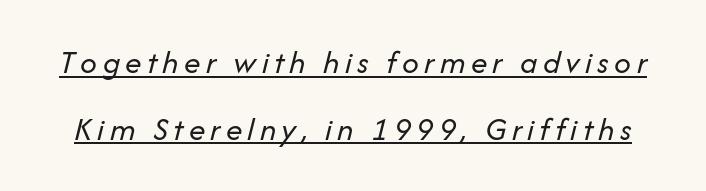
In terms of leading, this rendering errs on the spacious side. Weight: regular or lighter. The font's italic variant was chosen for this text. Looks like someone drew a line under every word here. Varying glyph widths throughout — classic text-font behaviour.
